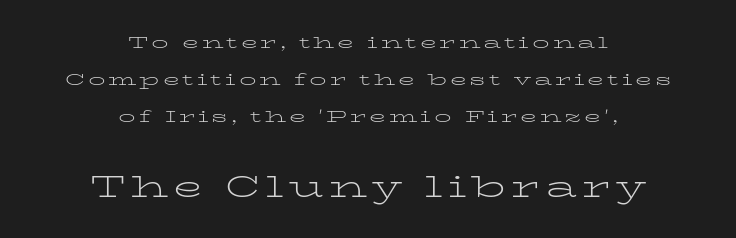
The image shows 30 px light, wide serif type, upright; set centered, loose line spacing (2.17x), not underlined; the second (bottom) block is 1.76x larger; low stroke contrast and a medium x-height.
